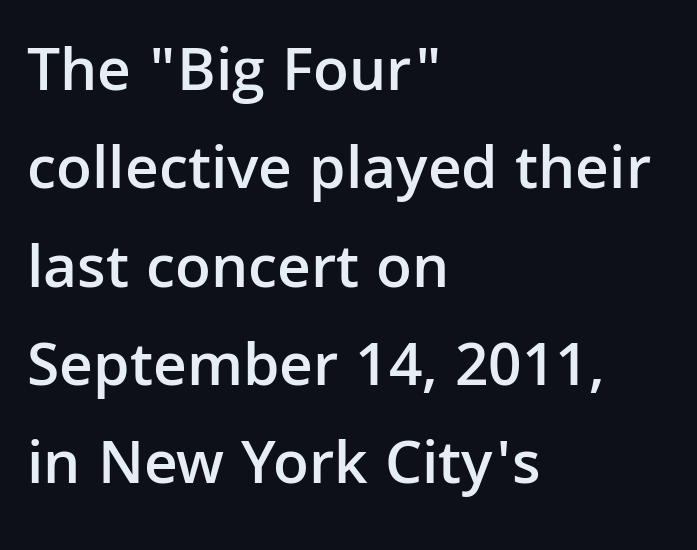
The image shows 63 px semibold sans-serif type, upright; set left-aligned, normal line spacing (1.56x), normal letter spacing, not underlined; low stroke contrast and a medium x-height.
